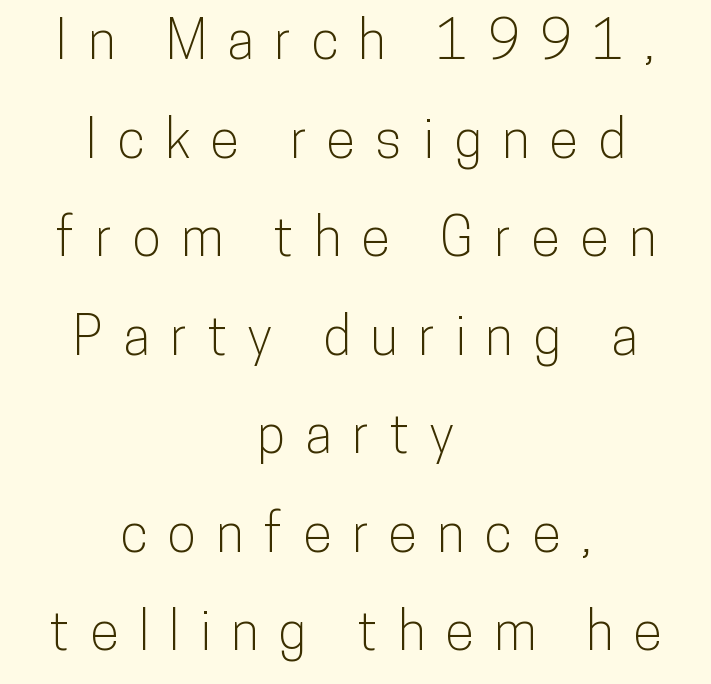
Q: Is the text italic (slanted)? A: No, it is upright.
Q: Is the typeface a serif or a sans-serif typeface? A: Sans-serif.
Q: Is the text underlined? A: No.
Q: How is the paragraph aligned? A: Centered.
Q: Is the spacing between letters normal or unusually wide? A: Unusually wide.
Q: Width (condensed, normal, or wide)? A: Condensed.
Q: Stroke contrast? A: Low.
Q: x-height? A: Medium.
Q: Monospaced? A: No.
